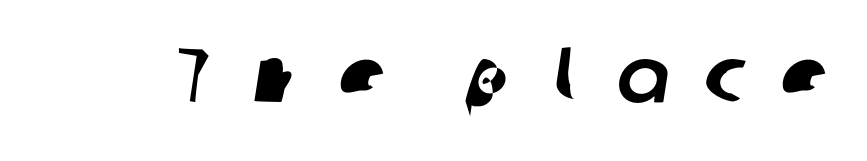
The image shows 78 px sans-serif type; set unusually wide letter spacing (+0.45 em), not underlined; low stroke contrast and a medium x-height.
